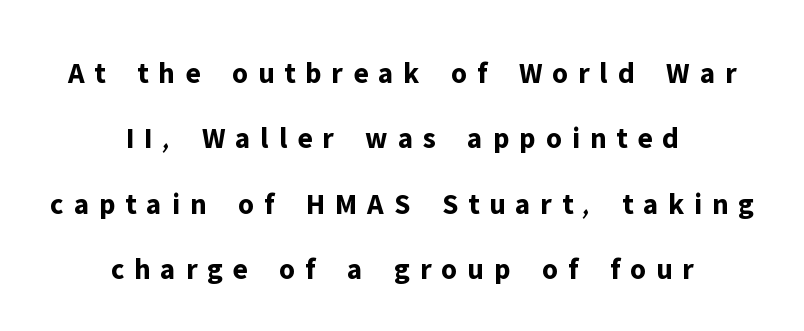
The image shows 30 px bold sans-serif type, upright; set centered, loose line spacing (2.18x), unusually wide letter spacing (+0.33 em), not underlined; low stroke contrast and a medium x-height.
